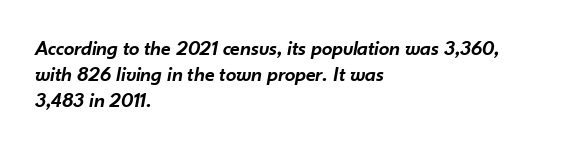
The image shows 21 px text type, italic (leaning right); set left-aligned, line spacing 1.23x, normal letter spacing, not underlined.
